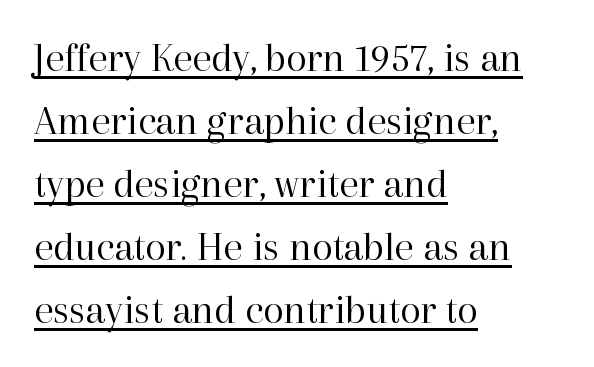
{"serif": "yes", "italic": "no", "bold": "no", "weight": "regular", "width": "normal", "stroke_contrast": "high", "x_height": "medium", "monospaced": "no", "underline": "yes", "align": "left", "line_spacing": "normal", "line_spacing_ratio": 1.5, "letter_spacing": "normal", "letter_spacing_em": 0.0, "glyph_px": 42}
